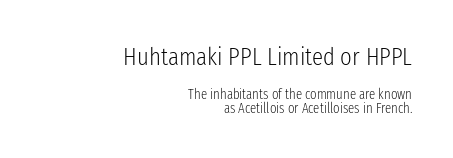
{"italic": "no", "bold": "no", "underline": "no", "align": "right", "line_spacing": "tight", "line_spacing_ratio": 0.97, "letter_spacing": "normal", "letter_spacing_em": 0.0, "larger_block": "first", "size_ratio": 1.79, "glyph_px": 25}
